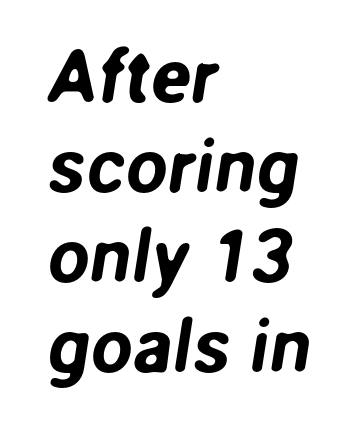
{"serif": "no", "width": "normal", "stroke_contrast": "low", "x_height": "medium", "monospaced": "no", "underline": "no", "align": "left", "line_spacing_ratio": 1.2, "letter_spacing": "normal", "letter_spacing_em": 0.0, "glyph_px": 75}
